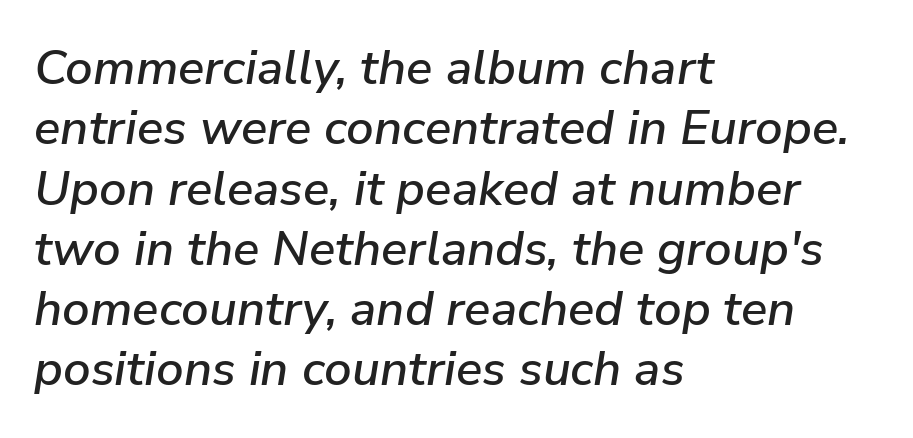
{"italic": "yes", "lean": "right", "slant_degrees": 9, "width": "normal", "stroke_contrast": "low", "x_height": "medium", "monospaced": "no", "underline": "no", "align": "left", "line_spacing_ratio": 1.23, "letter_spacing": "normal", "letter_spacing_em": 0.0, "glyph_px": 49}
